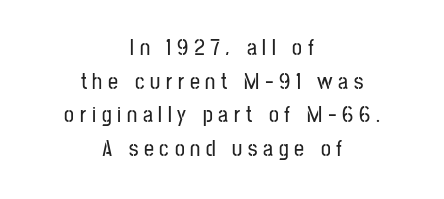
Any mark beneath the type? The region is blank. The paragraph has two soft edges and a firm central axis. The letterforms stand isolated, each surrounded by extra space. Vertically, the passage feels balanced, rows spaced as you'd expect.
